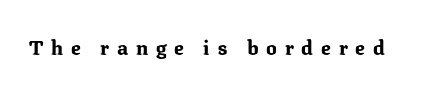
{"italic": "no", "bold": "yes", "underline": "no", "letter_spacing": "wide", "letter_spacing_em": 0.39, "glyph_px": 20}
